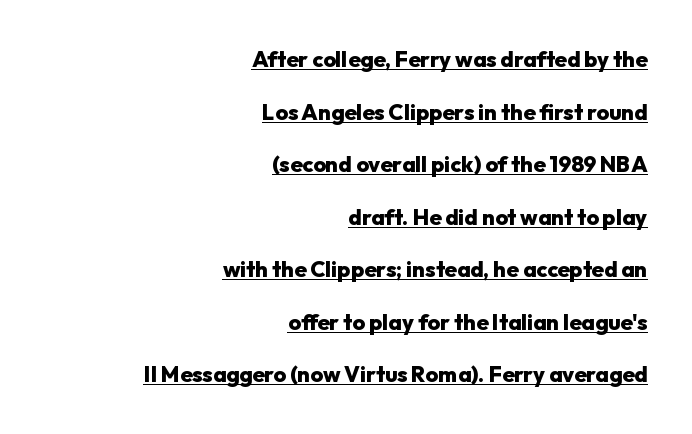
The horizontal fit of the characters is conventional and even. The leading is generous, giving the passage an open texture. These lines stack with their right ends in a neat column. Decoration check: the copy is underlined. You'd pick this weight for a headline — it's a proper bold.
